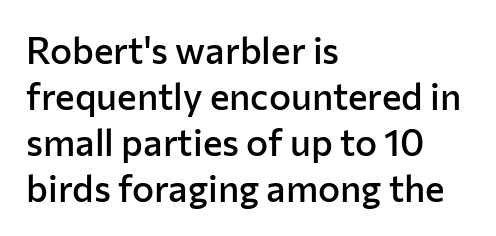
Beneath every word, the page is bare. The type family on display is of the sans-serif kind. Designer's note — italics off, roman on. Each letter keeps its own natural width here, so spacing adapts to shape.
